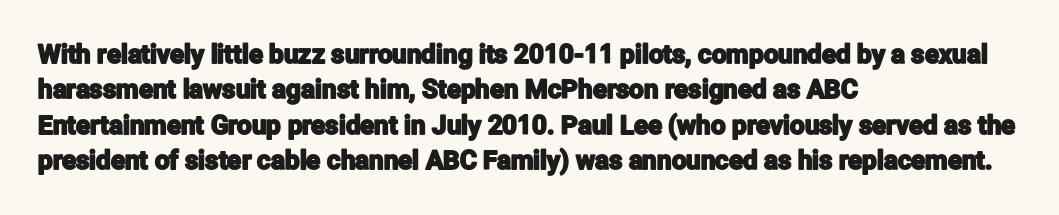
Q: Is the text italic (slanted)? A: No, it is upright.
Q: Is the text underlined? A: No.
Q: How is the paragraph aligned? A: Left-aligned.
Q: Is the spacing between letters normal or unusually wide? A: Normal.
Q: Is the spacing between lines tight, normal or loose? A: Normal.
